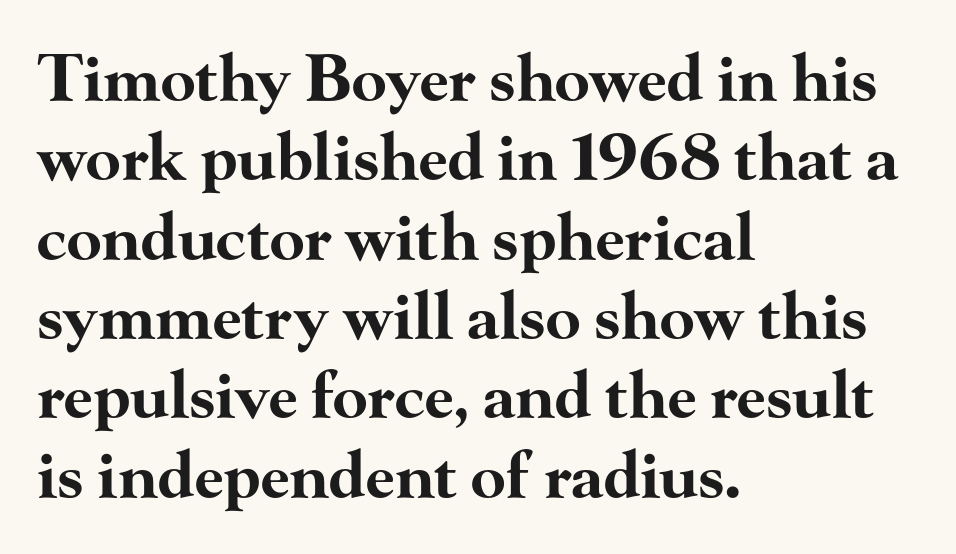
The image shows 64 px bold, wide serif type, upright; set left-aligned, line spacing 1.24x, normal letter spacing, not underlined; high stroke contrast and a small x-height.
